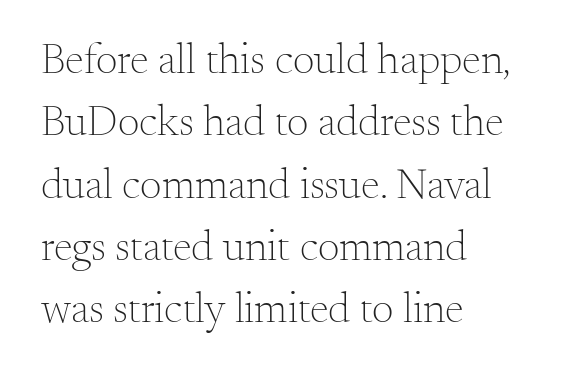
Q: Is the text bold? A: No.
Q: Is the text italic (slanted)? A: No, it is upright.
Q: Is the typeface a serif or a sans-serif typeface? A: Serif.
Q: Is the text underlined? A: No.
Q: How is the paragraph aligned? A: Left-aligned.
Q: Is the spacing between letters normal or unusually wide? A: Normal.
Q: Is the spacing between lines tight, normal or loose? A: Normal.
Q: Width (condensed, normal, or wide)? A: Normal.
Q: Stroke contrast? A: Medium.
Q: x-height? A: Small.
Q: Monospaced? A: No.
